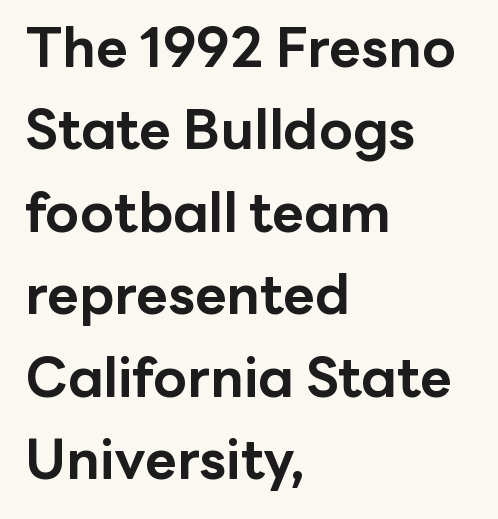
Q: Is the text bold? A: Yes.
Q: Is the text italic (slanted)? A: No, it is upright.
Q: Is the typeface a serif or a sans-serif typeface? A: Sans-serif.
Q: Is the text underlined? A: No.
Q: How is the paragraph aligned? A: Left-aligned.
Q: Is the spacing between letters normal or unusually wide? A: Normal.
Q: Is the spacing between lines tight, normal or loose? A: Normal.
Q: Width (condensed, normal, or wide)? A: Normal.
Q: Stroke contrast? A: Low.
Q: x-height? A: Medium.
Q: Monospaced? A: No.
